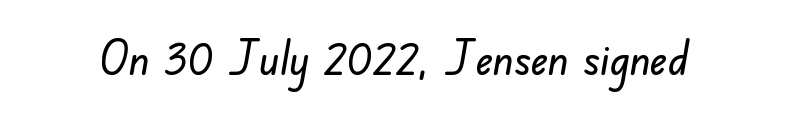
Varying glyph widths throughout — classic text-font behaviour. What stands out about the letter spacing? Nothing — it is the standard amount. You can tell from the bare stems that sans-serif type was used. The space directly below the letters is spotless.
